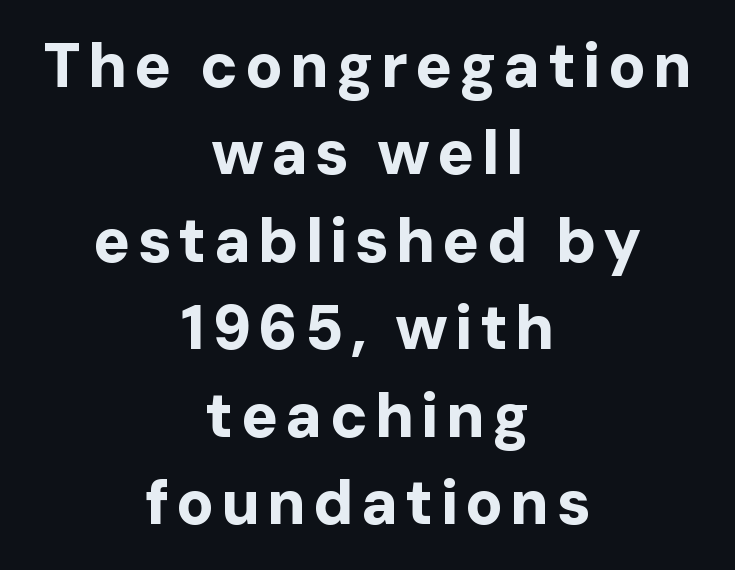
No word sits above an underline. The paragraph has two soft edges and a firm central axis. The rendering uses natural spacing where letterforms have individual widths. The text was rendered using a sans face with plain stroke endings.
